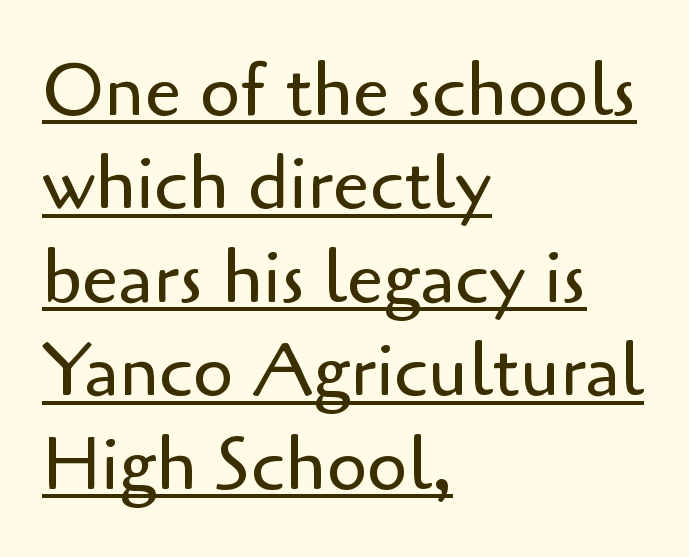
Q: Is the text bold? A: No.
Q: Is the text italic (slanted)? A: No, it is upright.
Q: Is the typeface a serif or a sans-serif typeface? A: Sans-serif.
Q: Is the text underlined? A: Yes.
Q: How is the paragraph aligned? A: Left-aligned.
Q: Is the spacing between letters normal or unusually wide? A: Normal.
Q: Is the spacing between lines tight, normal or loose? A: Normal.
Q: Width (condensed, normal, or wide)? A: Normal.
Q: Stroke contrast? A: Low.
Q: x-height? A: Small.
Q: Monospaced? A: No.
